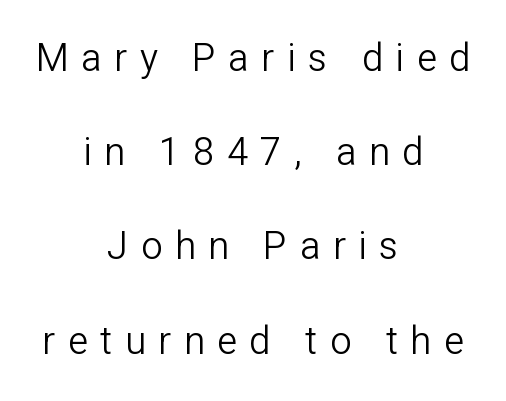
The image shows 38 px light sans-serif type, upright; set centered, loose line spacing (2.48x), unusually wide letter spacing (+0.33 em), not underlined; low stroke contrast and a medium x-height.
